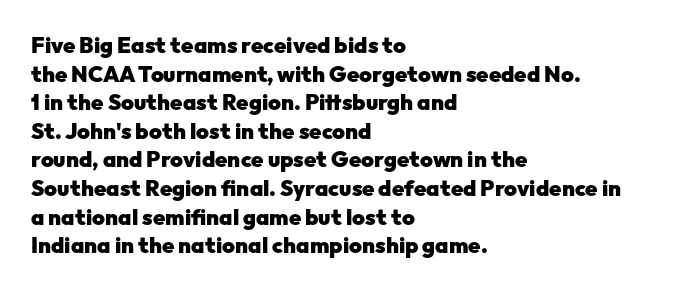
{"italic": "no", "bold": "yes", "underline": "no", "align": "left", "line_spacing": "normal", "line_spacing_ratio": 1.3, "letter_spacing": "normal", "letter_spacing_em": 0.0, "glyph_px": 22}
